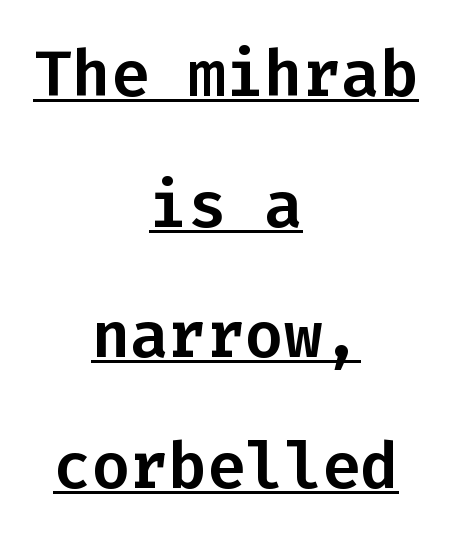
Reading down the block, each line starts at a different indent, mirrored at its end. Are there feet on the stems? There aren't — it's a sans. Successive baselines arrive slowly, with a big drop between each. Rendered with straight, roman letterforms.
